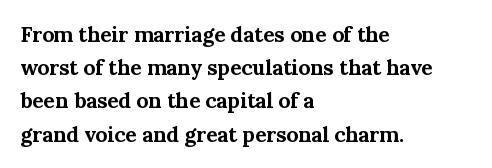
The image shows 21 px bold type, upright; set left-aligned, normal line spacing (1.58x), normal letter spacing, not underlined.
